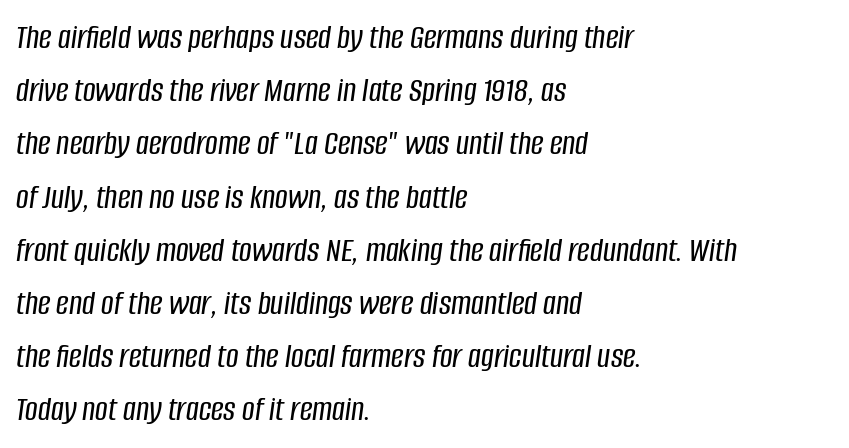
The image shows 35 px condensed type, italic (leaning right); set left-aligned, normal line spacing (1.52x), normal letter spacing, not underlined; low stroke contrast and a large x-height.
